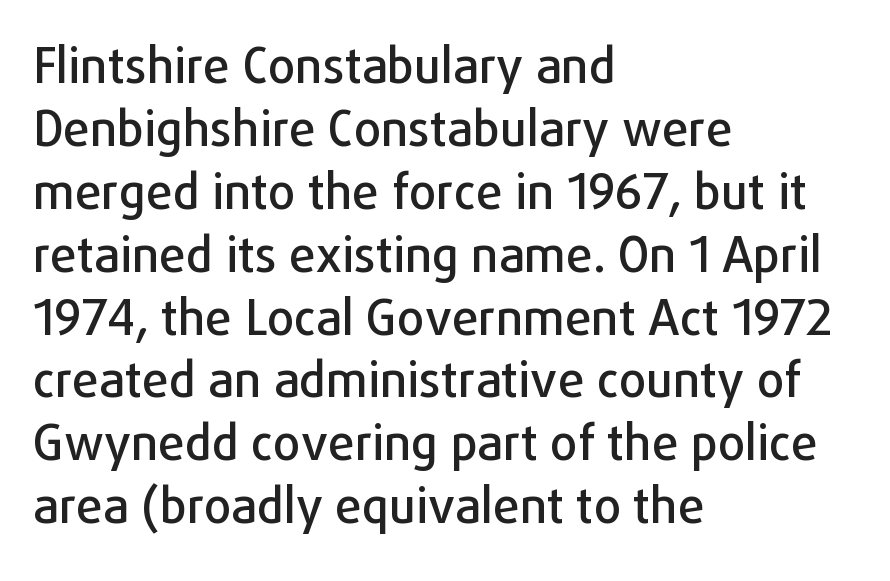
Q: Is the text italic (slanted)? A: No, it is upright.
Q: Is the typeface a serif or a sans-serif typeface? A: Sans-serif.
Q: Is the text underlined? A: No.
Q: How is the paragraph aligned? A: Left-aligned.
Q: Is the spacing between letters normal or unusually wide? A: Normal.
Q: Is the spacing between lines tight, normal or loose? A: Normal.
Q: Width (condensed, normal, or wide)? A: Normal.
Q: Stroke contrast? A: Low.
Q: x-height? A: Medium.
Q: Monospaced? A: No.
